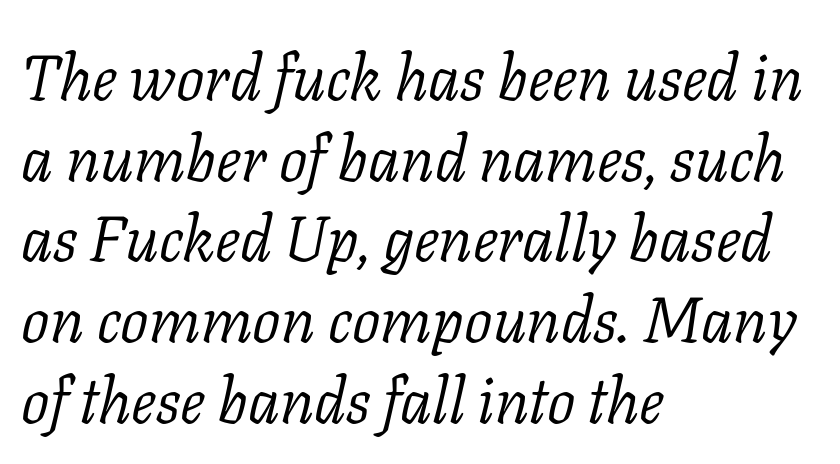
The image shows 63 px light serif type, italic (leaning right); set left-aligned, normal line spacing (1.28x), normal letter spacing, not underlined; low stroke contrast and a medium x-height.
